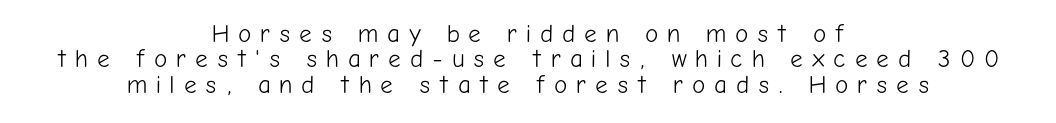
Q: Is the text bold? A: No.
Q: Is the text italic (slanted)? A: No, it is upright.
Q: Is the text underlined? A: No.
Q: How is the paragraph aligned? A: Centered.
Q: Is the spacing between letters normal or unusually wide? A: Unusually wide.
Q: Is the spacing between lines tight, normal or loose? A: Tight.
